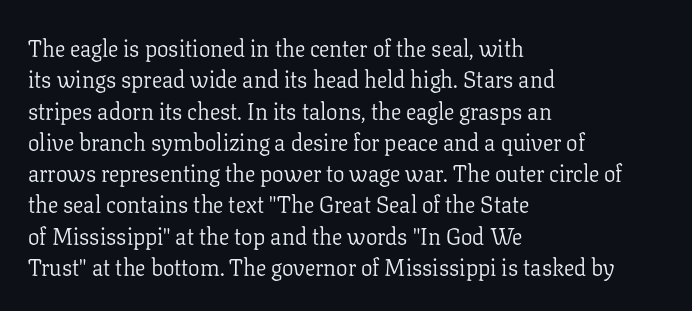
The image shows 23 px text type, upright; set left-aligned, normal line spacing (1.36x), normal letter spacing, not underlined.
